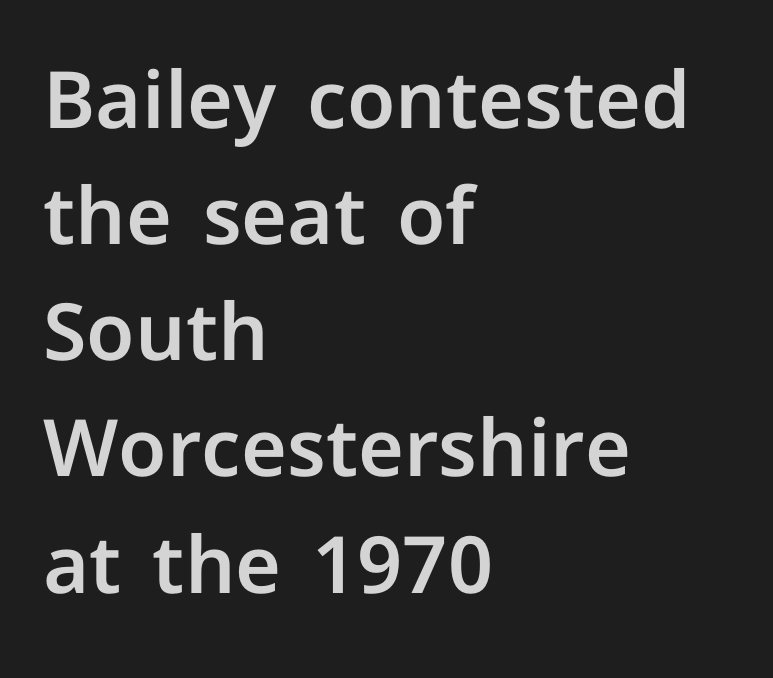
Q: Is the text italic (slanted)? A: No, it is upright.
Q: Is the typeface a serif or a sans-serif typeface? A: Sans-serif.
Q: Is the text underlined? A: No.
Q: How is the paragraph aligned? A: Left-aligned.
Q: Is the spacing between letters normal or unusually wide? A: Normal.
Q: Is the spacing between lines tight, normal or loose? A: Normal.
Q: Width (condensed, normal, or wide)? A: Normal.
Q: Stroke contrast? A: Low.
Q: x-height? A: Medium.
Q: Monospaced? A: No.
